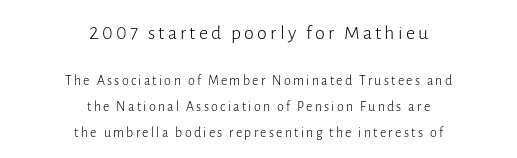
The image shows 20 px text type, upright; set centered, line spacing 1.85x, not underlined; the first (top) block is 1.43x larger.
